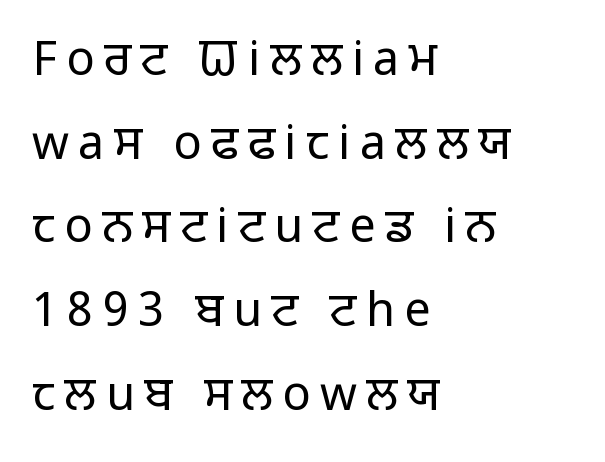
Caption: expanded tracking, letters set apart. A typesetter would call this proportional, since set widths differ per character. The gap between lines stays unmarked. This is roman type, the default non-slanted kind. Compared with a centered layout, this one pins lines to the left instead. Bold? No — there's no thickening of the strokes.
